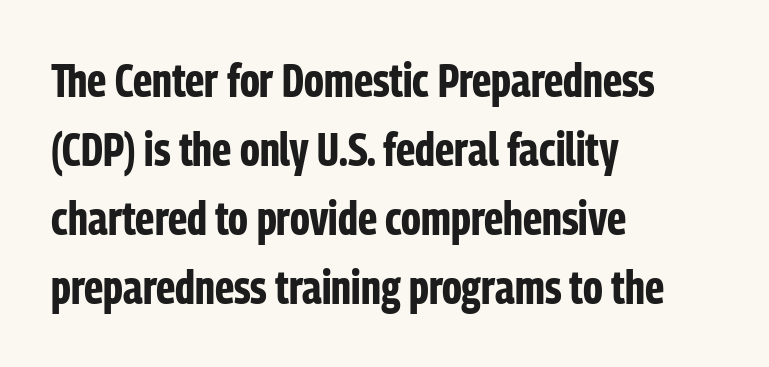
The image shows 47 px bold, condensed sans-serif type, upright; set left-aligned, normal line spacing (1.47x), normal letter spacing, not underlined; low stroke contrast and a medium x-height.
